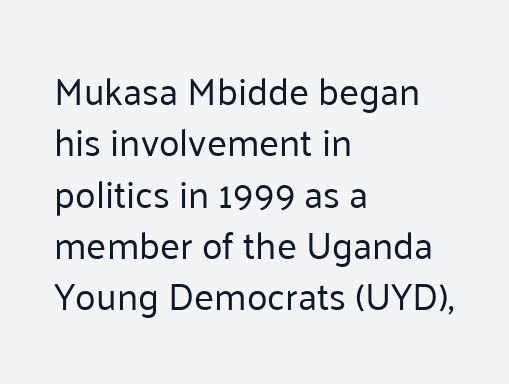
The image shows 38 px regular-weight sans-serif type, upright; set left-aligned, normal line spacing (1.35x), normal letter spacing, not underlined; low stroke contrast and a medium x-height.
